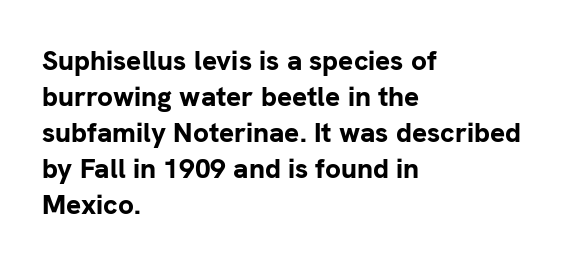
Q: Is the text bold? A: Yes.
Q: Is the text italic (slanted)? A: No, it is upright.
Q: Is the typeface a serif or a sans-serif typeface? A: Sans-serif.
Q: Is the text underlined? A: No.
Q: How is the paragraph aligned? A: Left-aligned.
Q: Is the spacing between letters normal or unusually wide? A: Normal.
Q: Is the spacing between lines tight, normal or loose? A: Normal.
Q: Width (condensed, normal, or wide)? A: Normal.
Q: Stroke contrast? A: Low.
Q: x-height? A: Medium.
Q: Monospaced? A: No.
